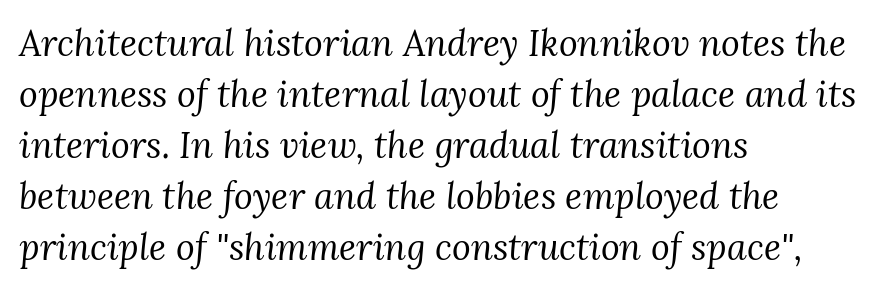
{"serif": "yes", "italic": "yes", "lean": "right", "slant_degrees": 3, "bold": "no", "weight": "regular", "width": "normal", "stroke_contrast": "medium", "x_height": "medium", "monospaced": "no", "underline": "no", "align": "left", "line_spacing": "normal", "line_spacing_ratio": 1.42, "letter_spacing": "normal", "letter_spacing_em": 0.0, "glyph_px": 36}
